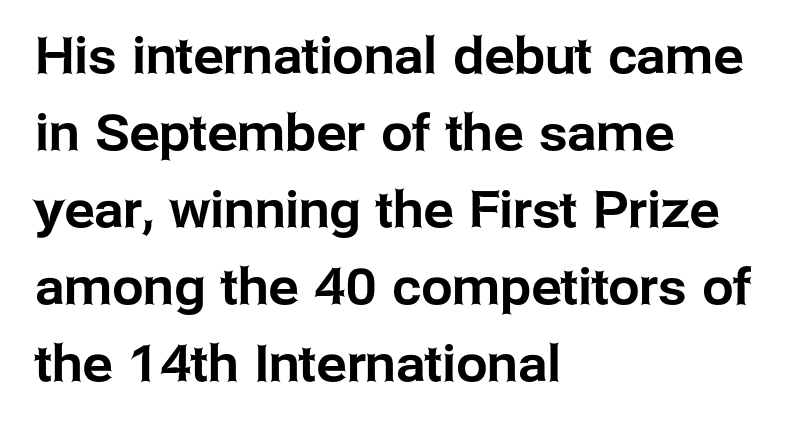
Upright lettering throughout. The rendering uses natural spacing where letterforms have individual widths. Does the copy run flush right? No — it runs flush left. How are the letters spaced? Ordinarily, with no added tracking. The face used here is a sans, in the tradition of grotesques and geometrics.
